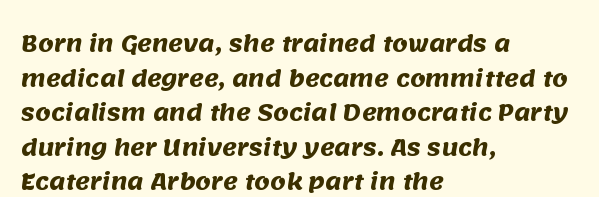
{"bold": "yes", "underline": "no", "align": "left", "line_spacing": "normal", "line_spacing_ratio": 1.57, "letter_spacing": "normal", "letter_spacing_em": 0.0, "glyph_px": 22}
